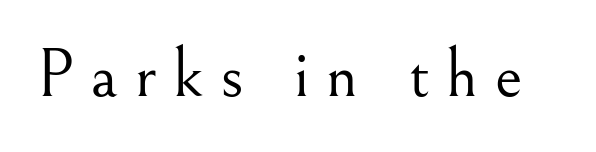
Ordinary non-slanted type is in use. Honestly, there is no underline to notice here at all. Font category for this specimen: serif. This is not heavy type; no bold has been used.
